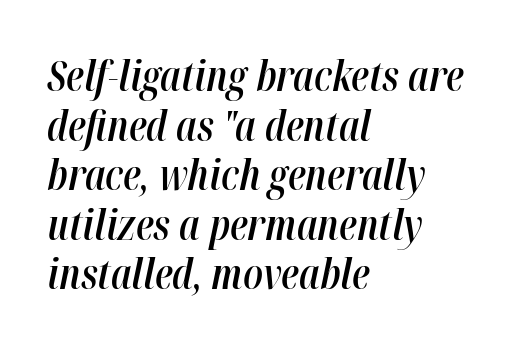
Q: Is the text bold? A: Semi-bold.
Q: Is the text italic (slanted)? A: Yes, it leans right by about 12 degrees.
Q: Is the text underlined? A: No.
Q: How is the paragraph aligned? A: Left-aligned.
Q: Is the spacing between letters normal or unusually wide? A: Normal.
Q: Width (condensed, normal, or wide)? A: Condensed.
Q: Stroke contrast? A: High.
Q: x-height? A: Medium.
Q: Monospaced? A: No.
